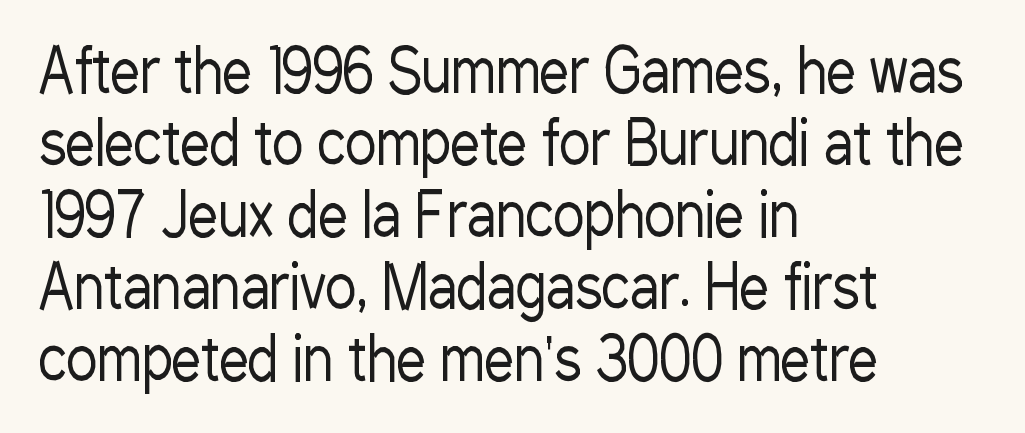
The image shows 59 px regular-weight, condensed sans-serif type, upright; set left-aligned, line spacing 1.22x, normal letter spacing, not underlined; low stroke contrast and a medium x-height.
